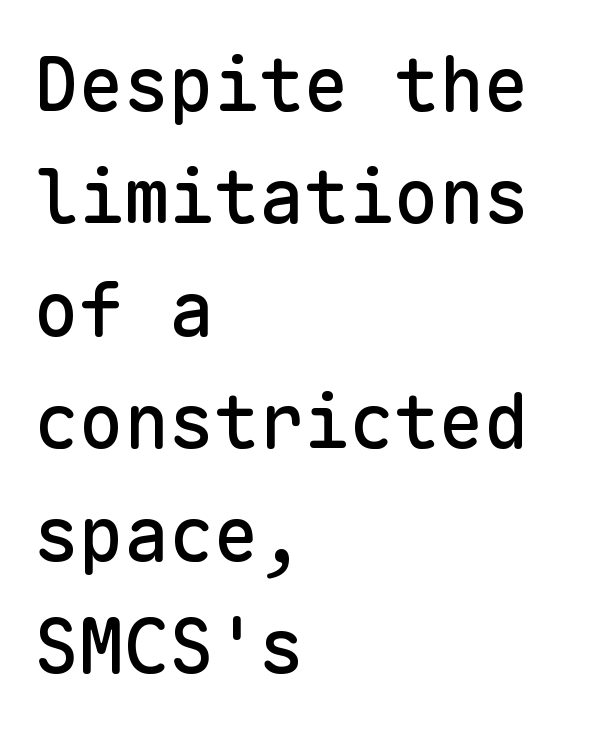
{"serif": "no", "italic": "no", "width": "normal", "stroke_contrast": "low", "x_height": "medium", "monospaced": "yes", "underline": "no", "align": "left", "line_spacing": "normal", "line_spacing_ratio": 1.5, "letter_spacing": "normal", "letter_spacing_em": 0.0, "glyph_px": 75}
